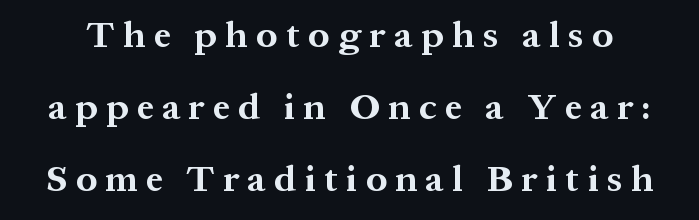
Is this a fixed-width face? No — the glyphs have proportional, varying widths. Ascenders rise straight up at ninety degrees. Tracking value appears strongly positive — letters spread wide. Leading is clearly above the norm, producing a sparse column. You'd pick this weight for a headline — it's a proper bold. Only glyphs here, with clear space below each row.
